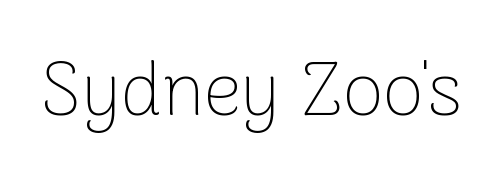
The characters display no serif detailing; their extremities are plain. Note the varied advance widths — an 'i' is clearly narrower than an 'm'. Tall strokes in this sample are plumb rather than angled. Bare-footed words on every line. No letter is thick-stroked: the sample isn't bold. You could call the tracking neutral — neither tight nor loose.
